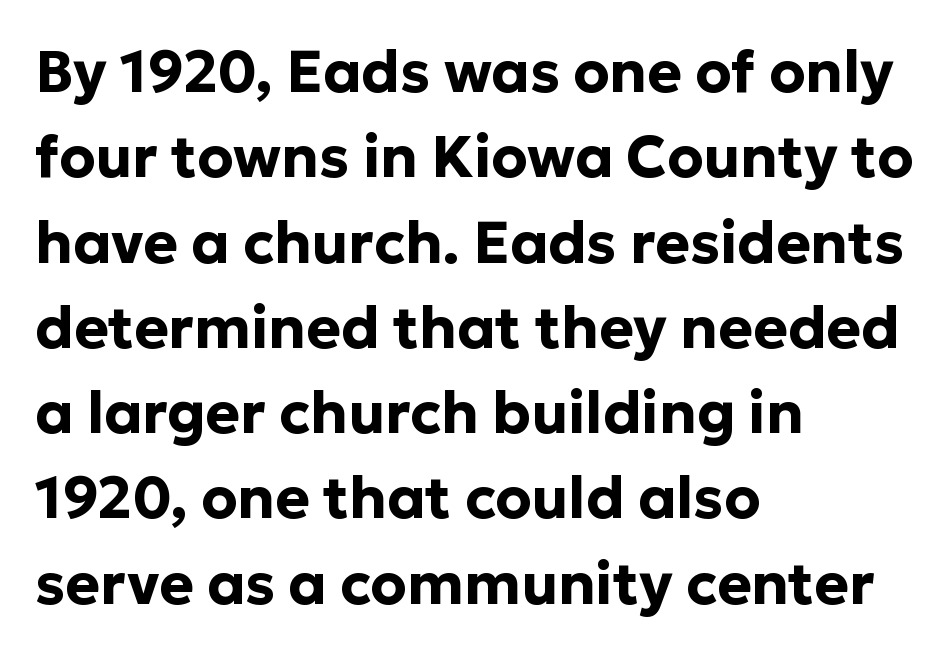
The rendering uses a moderate line-height, typical for paragraphs. One-word summary of the alignment: left. Is there any slant? The stems are plumb. The text was rendered using a sans face with plain stroke endings.
